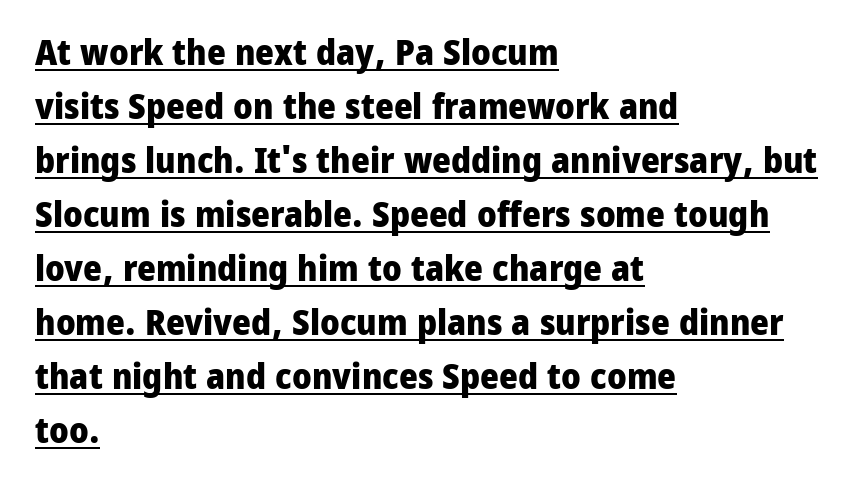
{"serif": "no", "italic": "no", "bold": "yes", "weight": "heavy", "width": "normal", "stroke_contrast": "low", "x_height": "medium", "monospaced": "no", "underline": "yes", "align": "left", "line_spacing": "normal", "line_spacing_ratio": 1.5, "letter_spacing": "normal", "letter_spacing_em": 0.0, "glyph_px": 36}
